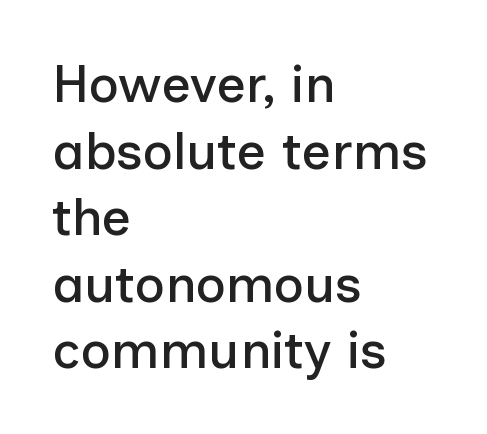
Q: Is the text italic (slanted)? A: No, it is upright.
Q: Is the typeface a serif or a sans-serif typeface? A: Sans-serif.
Q: Is the text underlined? A: No.
Q: How is the paragraph aligned? A: Left-aligned.
Q: Is the spacing between letters normal or unusually wide? A: Normal.
Q: Is the spacing between lines tight, normal or loose? A: Normal.
Q: Width (condensed, normal, or wide)? A: Normal.
Q: Stroke contrast? A: Low.
Q: x-height? A: Medium.
Q: Monospaced? A: No.
